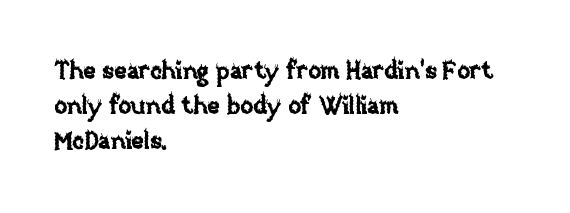
Q: Is the text italic (slanted)? A: No, it is upright.
Q: Is the text underlined? A: No.
Q: How is the paragraph aligned? A: Left-aligned.
Q: Is the spacing between letters normal or unusually wide? A: Normal.
Q: Is the spacing between lines tight, normal or loose? A: Normal.
